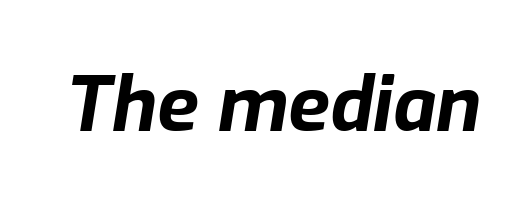
Q: Is the text bold? A: Yes.
Q: Is the text italic (slanted)? A: Yes, it leans right by about 9 degrees.
Q: Is the text underlined? A: No.
Q: Is the spacing between letters normal or unusually wide? A: Normal.
Q: Width (condensed, normal, or wide)? A: Normal.
Q: Stroke contrast? A: Low.
Q: x-height? A: Medium.
Q: Monospaced? A: No.
